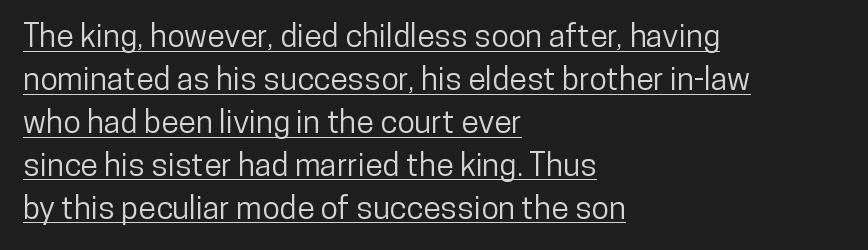
This is the regular roman posture of the typeface. Here the designer chose a conventional face with non-uniform glyph widths. Honestly, the letter spacing is just normal — you wouldn't notice it. Reading down the column, the eye jumps a familiar distance to each next line. The letters carry no serifs — their stems end cleanly without finishing strokes. Casual observation: everything's shoved over to the left.
